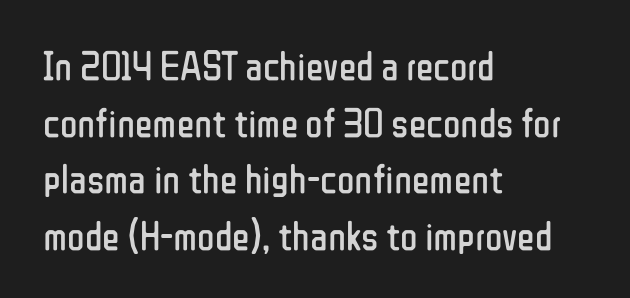
{"serif": "no", "italic": "no", "bold": "no", "weight": "regular", "width": "condensed", "stroke_contrast": "low", "x_height": "medium", "monospaced": "no", "underline": "no", "align": "left", "line_spacing": "normal", "line_spacing_ratio": 1.38, "letter_spacing": "normal", "letter_spacing_em": 0.0, "glyph_px": 41}
